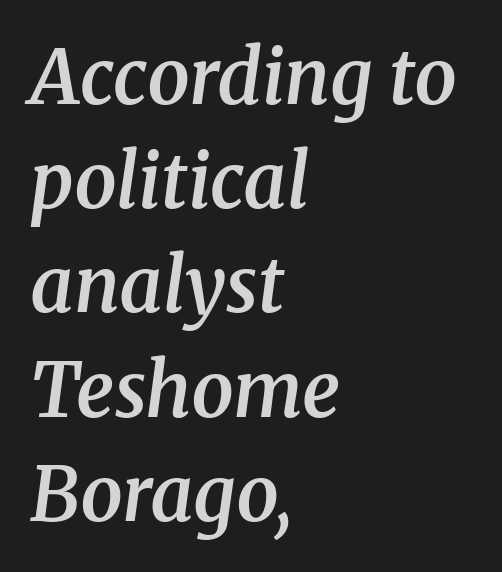
Q: Is the text bold? A: Semi-bold.
Q: Is the text italic (slanted)? A: Yes, it leans right by about 8 degrees.
Q: Is the typeface a serif or a sans-serif typeface? A: Serif.
Q: Is the text underlined? A: No.
Q: How is the paragraph aligned? A: Left-aligned.
Q: Is the spacing between letters normal or unusually wide? A: Normal.
Q: Is the spacing between lines tight, normal or loose? A: Normal.
Q: Width (condensed, normal, or wide)? A: Normal.
Q: Stroke contrast? A: Medium.
Q: x-height? A: Medium.
Q: Monospaced? A: No.
